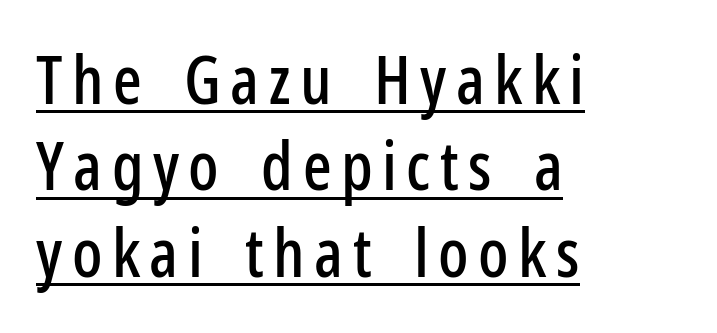
Leading matches the norm, producing a regular column. One-word summary of the alignment: left. Style check: upright. Are there feet on the stems? There aren't — it's a sans. Like a heading marked for emphasis, these lines bear an underscore. Proportional: the letters do not fall into vertical columns.
